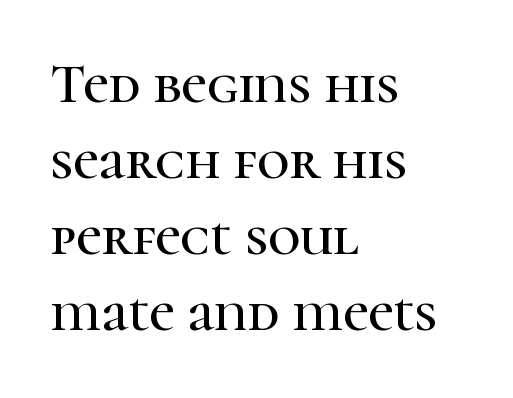
{"serif": "yes", "italic": "no", "width": "normal", "stroke_contrast": "high", "x_height": "medium", "monospaced": "no", "underline": "no", "align": "left", "line_spacing": "normal", "line_spacing_ratio": 1.36, "letter_spacing": "normal", "letter_spacing_em": 0.0, "glyph_px": 56}
